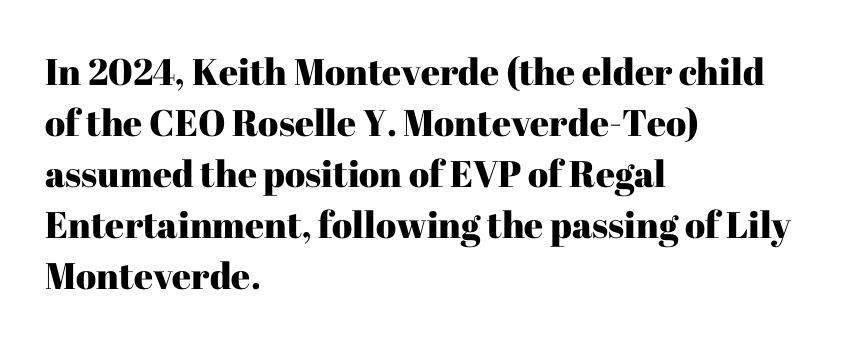
Q: Is the text italic (slanted)? A: No, it is upright.
Q: Is the typeface a serif or a sans-serif typeface? A: Serif.
Q: Is the text underlined? A: No.
Q: How is the paragraph aligned? A: Left-aligned.
Q: Is the spacing between letters normal or unusually wide? A: Normal.
Q: Is the spacing between lines tight, normal or loose? A: Normal.
Q: Width (condensed, normal, or wide)? A: Normal.
Q: Stroke contrast? A: High.
Q: x-height? A: Medium.
Q: Monospaced? A: No.
